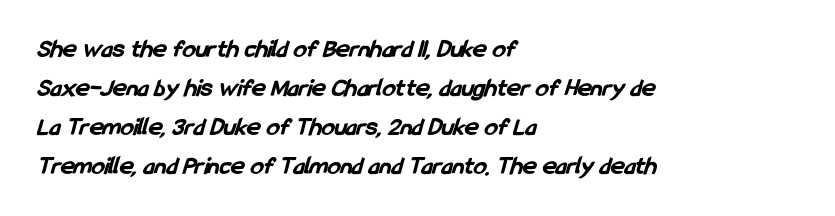
{"bold": "yes", "underline": "no", "align": "left", "line_spacing": "normal", "line_spacing_ratio": 1.5, "letter_spacing": "normal", "letter_spacing_em": 0.0, "glyph_px": 26}
